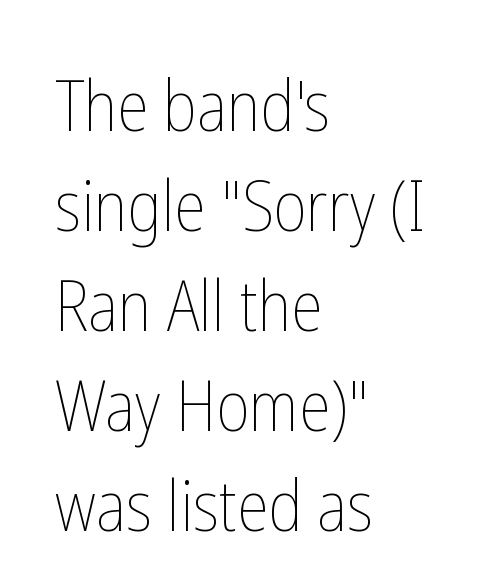
{"italic": "no", "bold": "no", "weight": "thin", "width": "condensed", "stroke_contrast": "low", "x_height": "medium", "monospaced": "no", "underline": "no", "align": "left", "line_spacing": "normal", "line_spacing_ratio": 1.41, "letter_spacing": "normal", "letter_spacing_em": 0.0, "glyph_px": 71}
